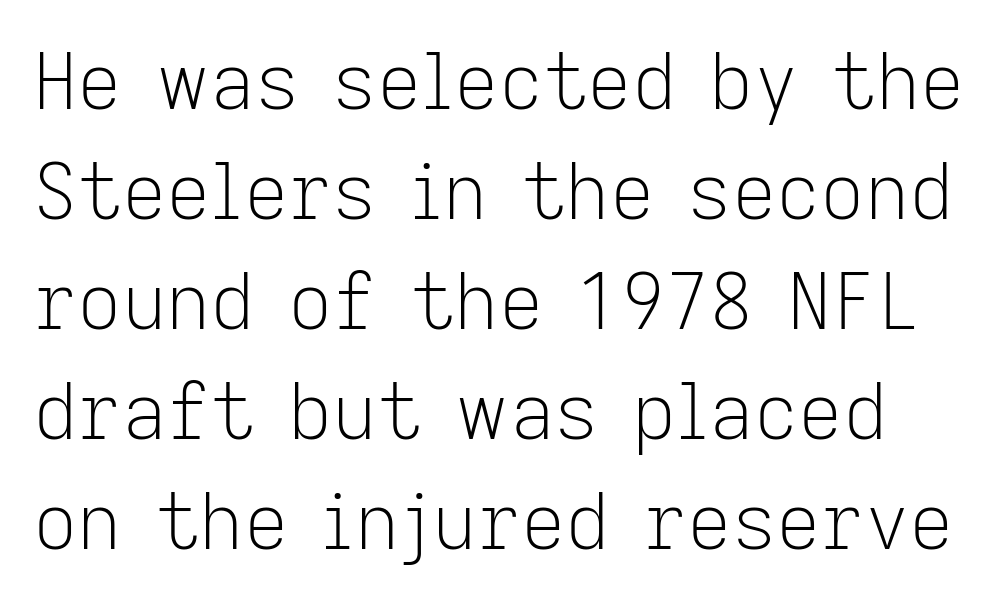
{"serif": "no", "italic": "no", "bold": "no", "weight": "light", "width": "normal", "stroke_contrast": "low", "x_height": "medium", "monospaced": "no", "underline": "no", "line_spacing": "normal", "line_spacing_ratio": 1.43, "letter_spacing": "normal", "letter_spacing_em": 0.0, "glyph_px": 77}
